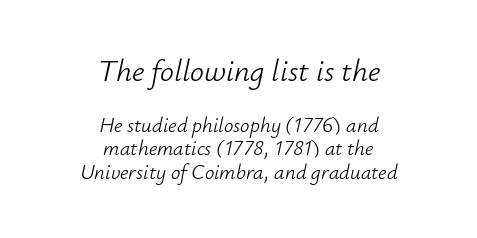
This sample uses plain, unmodified letter spacing. Do the characters align in a grid? No, the font is proportional. Does the leading feel generous? Not at all — it's pinched. Stem width sits at or under what a default text font uses. Typesetter's note — upper block bumped up in size, lower block left smaller. Each row of text sits above clean, open space.
